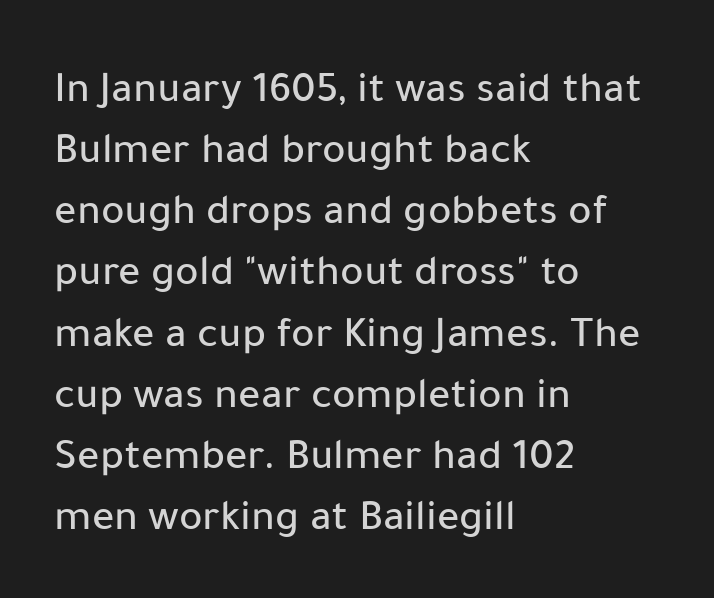
{"serif": "no", "italic": "no", "width": "normal", "stroke_contrast": "low", "x_height": "medium", "monospaced": "no", "underline": "no", "align": "left", "line_spacing": "normal", "line_spacing_ratio": 1.39, "letter_spacing": "normal", "letter_spacing_em": 0.0, "glyph_px": 44}
